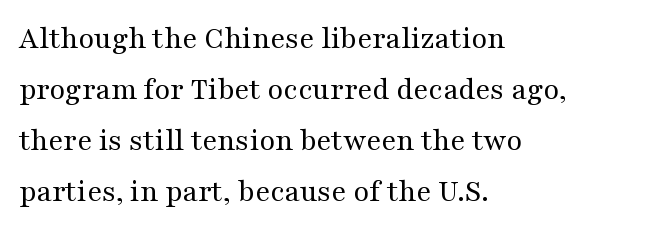
{"serif": "yes", "italic": "no", "bold": "no", "weight": "regular", "width": "wide", "stroke_contrast": "medium", "x_height": "medium", "monospaced": "no", "underline": "no", "align": "left", "line_spacing": "normal", "line_spacing_ratio": 1.59, "letter_spacing": "normal", "letter_spacing_em": 0.0, "glyph_px": 32}
